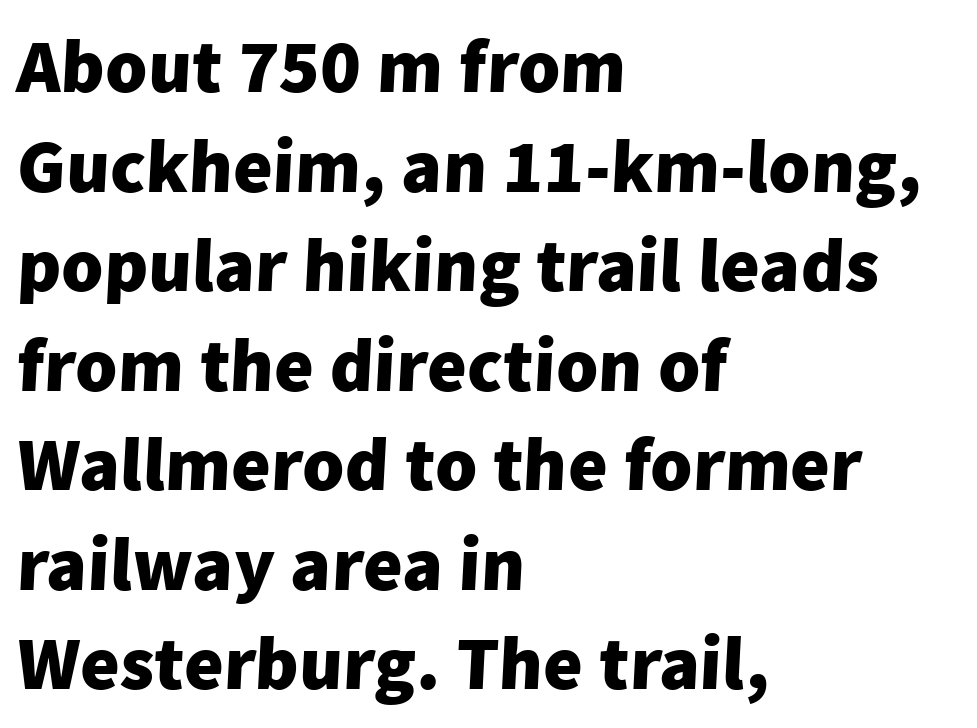
{"serif": "no", "bold": "yes", "weight": "heavy", "width": "normal", "stroke_contrast": "low", "x_height": "medium", "monospaced": "no", "underline": "no", "align": "left", "line_spacing": "normal", "line_spacing_ratio": 1.31, "letter_spacing": "normal", "letter_spacing_em": 0.0, "glyph_px": 76}
